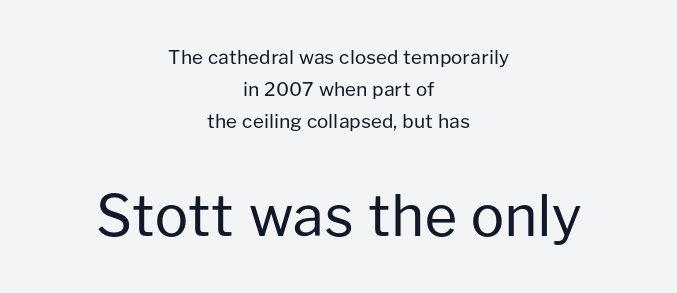
{"serif": "no", "italic": "no", "bold": "no", "weight": "regular", "width": "normal", "stroke_contrast": "low", "x_height": "medium", "monospaced": "no", "underline": "no", "align": "center", "line_spacing": "normal", "line_spacing_ratio": 1.68, "letter_spacing": "normal", "letter_spacing_em": 0.0, "larger_block": "second", "size_ratio": 2.95, "glyph_px": 56}
